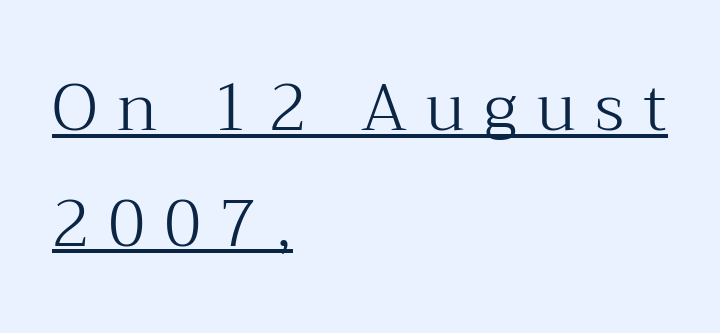
{"serif": "yes", "italic": "no", "bold": "no", "weight": "light", "width": "normal", "stroke_contrast": "medium", "x_height": "medium", "monospaced": "no", "underline": "yes", "align": "left", "line_spacing_ratio": 1.78, "letter_spacing": "wide", "letter_spacing_em": 0.29, "glyph_px": 65}
